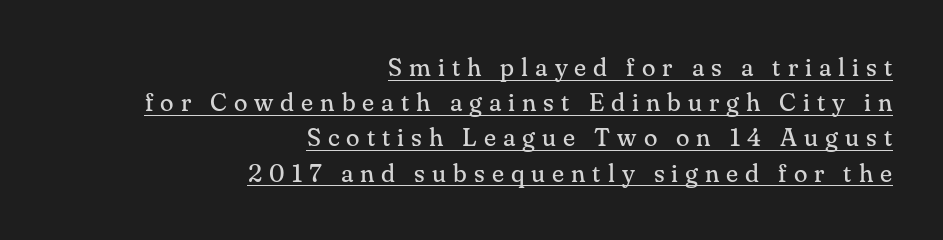
The image shows 25 px text type, upright; set right-aligned, normal line spacing (1.41x), unusually wide letter spacing (+0.28 em), underlined.
